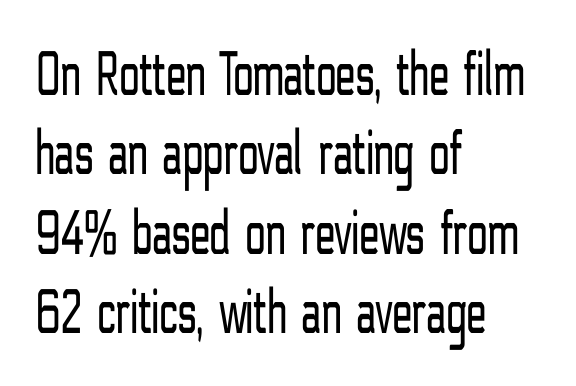
This is the regular roman posture of the typeface. Nope, no serifs anywhere on these letters. The letters advance in unequal steps, a hallmark of proportional type. The paragraph has a hard left edge and a soft right edge. This rendering leaves character spacing at its baseline value. Words float on clear page, feet unadorned.
